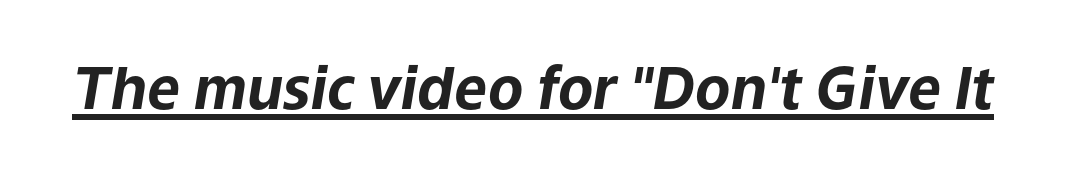
Q: Is the text bold? A: Yes.
Q: Is the text italic (slanted)? A: Yes, it leans right by about 9 degrees.
Q: Is the text underlined? A: Yes.
Q: Is the spacing between letters normal or unusually wide? A: Normal.
Q: Width (condensed, normal, or wide)? A: Normal.
Q: Stroke contrast? A: Low.
Q: x-height? A: Medium.
Q: Monospaced? A: No.
